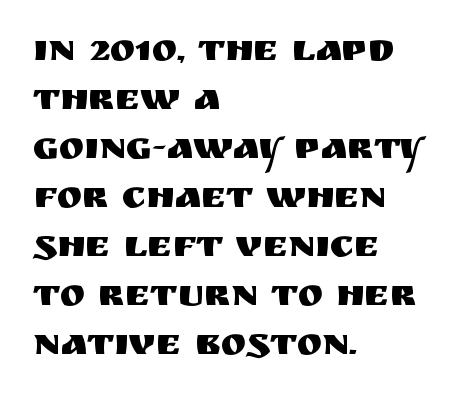
The lines sit at an ordinary, default distance from one another. The letters advance in unequal steps, a hallmark of proportional type. Style check: upright. The words here are not underlined. No feet cap the strokes, marking this as sans-serif type. The compositor pushed each line to the left boundary.
